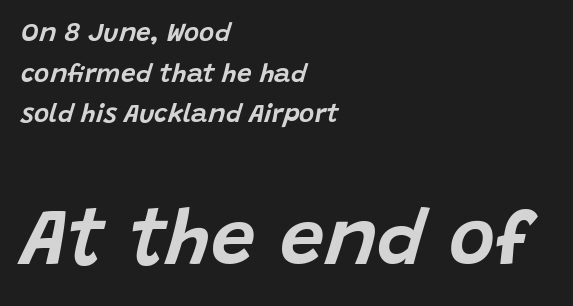
These two chunks differ in scale, with the bottom chunk taking the larger measure. You could not count columns in this text — the font is proportionally spaced. Reading down the column, the eye jumps a familiar distance to each next line. Honestly, there is no underline to notice here at all.
